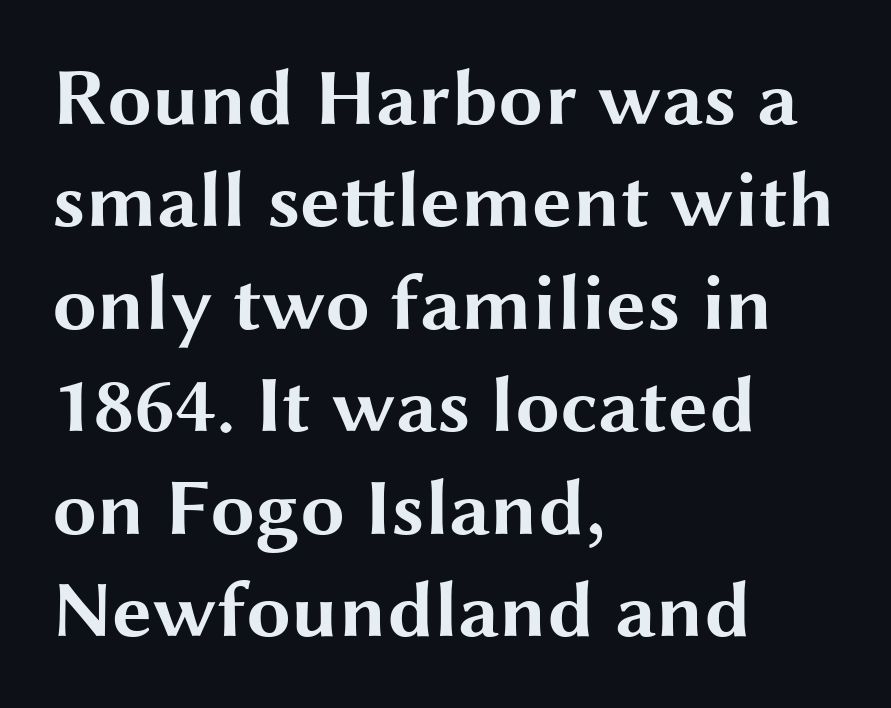
A sans-serif font was chosen for this passage. Think of a printed novel: that variable character pitch is what you see here. A full-strength bold gives these letters their thick strokes. Italic? Not at all — the glyphs are vertical. A normal amount of white space separates one row of letters from the next. There is no visible air inserted between adjacent glyphs.
